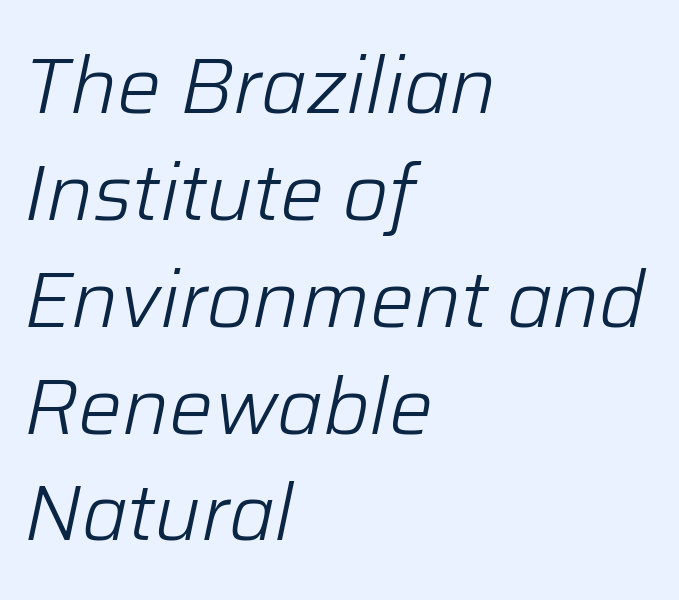
The passage shown is typed in a proportional face where columns would drift. One-word summary of the alignment: left. Type without underlining. Nobody touched the tracking dial on this one. Is the type slanted? Yes — the strokes lean at a clear angle. Baseline-to-baseline distance is the conventional proportion of letter height.
